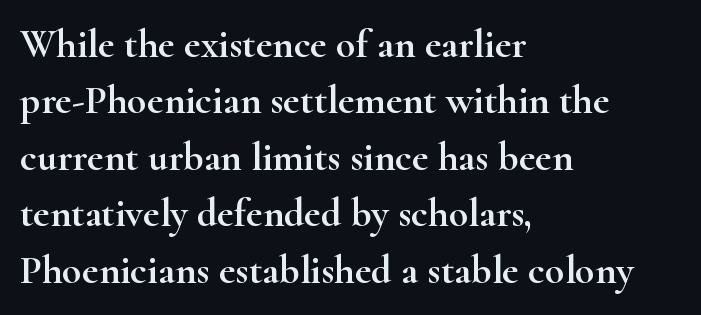
Think of a printed novel: that variable character pitch is what you see here. Notice how the passage keeps a crisp vertical edge on the left only. Compared with typical body copy, the letter spacing here is the same. The font's upright variant was chosen for this text.
